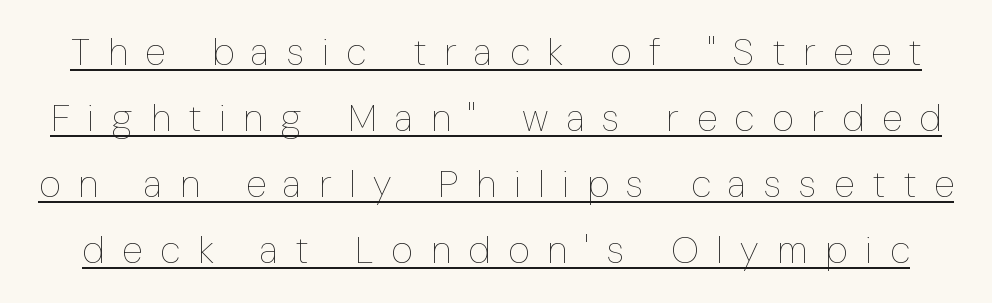
{"italic": "no", "bold": "no", "weight": "thin", "width": "condensed", "stroke_contrast": "low", "x_height": "medium", "monospaced": "no", "underline": "yes", "line_spacing_ratio": 1.74, "letter_spacing": "wide", "letter_spacing_em": 0.47, "glyph_px": 38}
